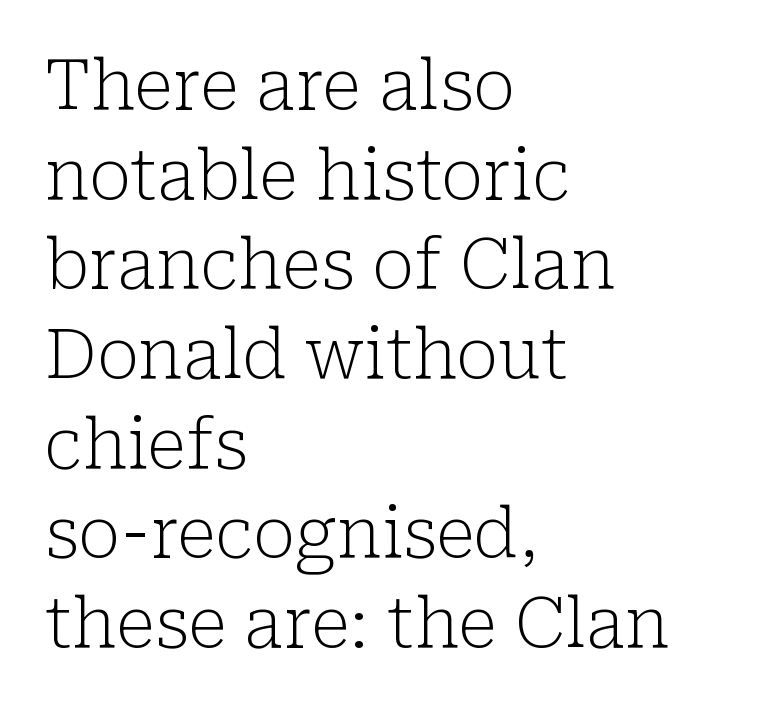
This sample uses plain, unmodified letter spacing. Note the varied advance widths — an 'i' is clearly narrower than an 'm'. Does the leading feel generous? No, just average. This is not heavy type; no bold has been used.
